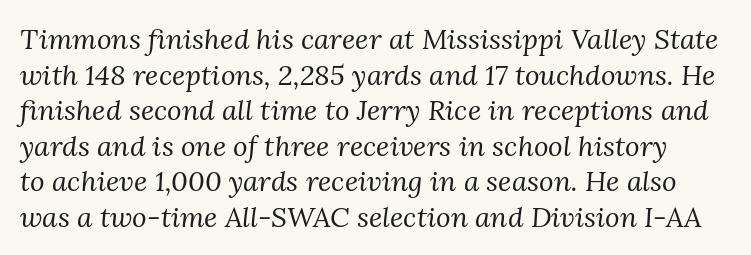
Q: Is the text bold? A: No.
Q: Is the text italic (slanted)? A: Yes, it leans right by about 3 degrees.
Q: Is the typeface a serif or a sans-serif typeface? A: Serif.
Q: Is the text underlined? A: No.
Q: Is the spacing between letters normal or unusually wide? A: Normal.
Q: Is the spacing between lines tight, normal or loose? A: Normal.
Q: Width (condensed, normal, or wide)? A: Normal.
Q: Stroke contrast? A: Medium.
Q: x-height? A: Medium.
Q: Monospaced? A: No.
